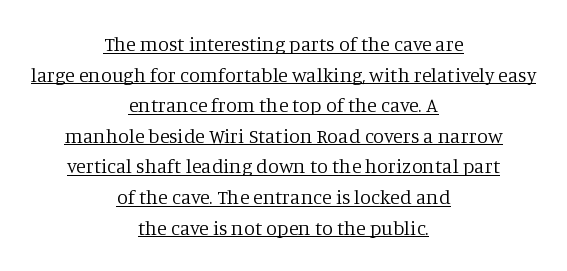
The image shows 20 px text type, upright; set centered, normal line spacing (1.53x), normal letter spacing, underlined.
